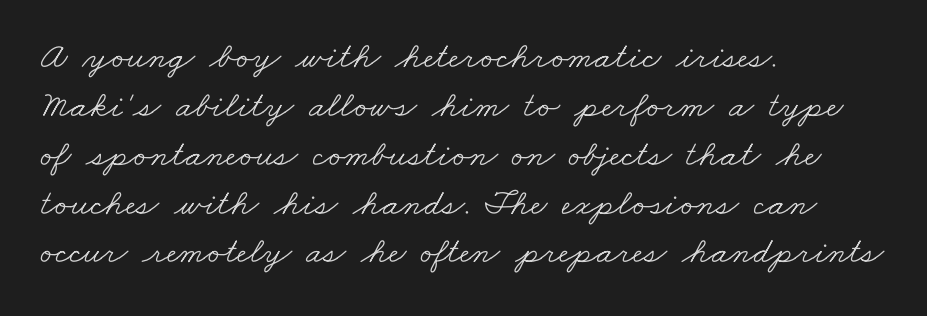
{"serif": "yes", "bold": "no", "weight": "light", "width": "wide", "stroke_contrast": "low", "x_height": "small", "monospaced": "no", "underline": "no", "align": "left", "line_spacing": "normal", "line_spacing_ratio": 1.32, "letter_spacing": "normal", "letter_spacing_em": 0.0, "glyph_px": 37}
